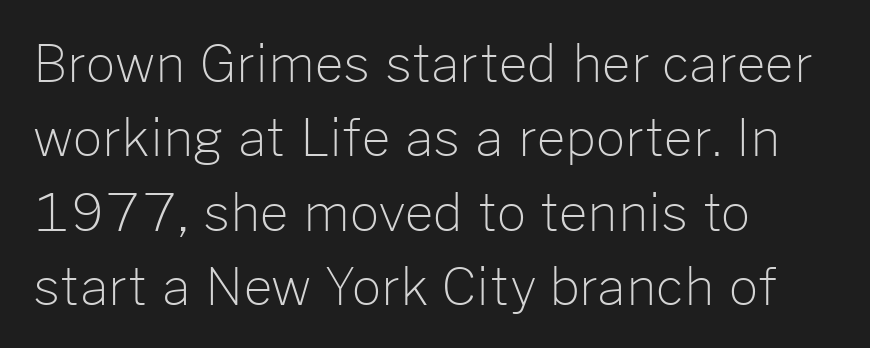
{"serif": "no", "italic": "no", "bold": "no", "weight": "light", "width": "normal", "stroke_contrast": "low", "x_height": "medium", "monospaced": "no", "underline": "no", "align": "left", "line_spacing": "normal", "line_spacing_ratio": 1.46, "letter_spacing": "normal", "letter_spacing_em": 0.0, "glyph_px": 51}
